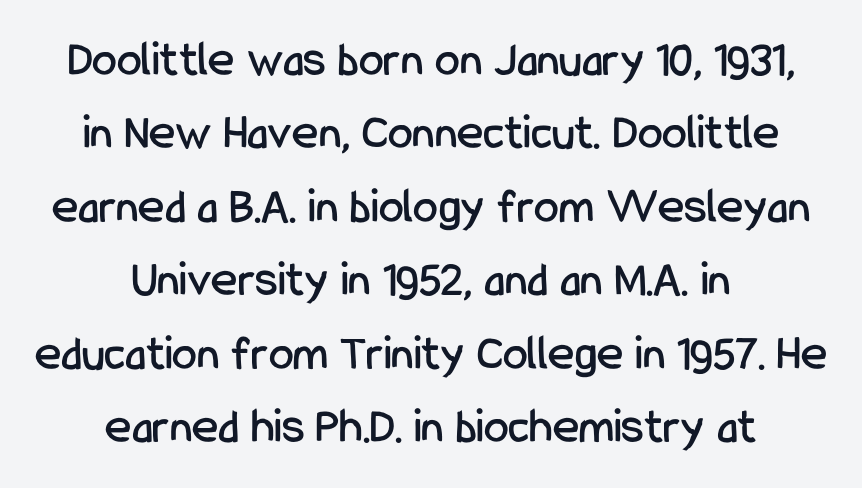
Q: Is the text italic (slanted)? A: No, it is upright.
Q: Is the typeface a serif or a sans-serif typeface? A: Sans-serif.
Q: Is the text underlined? A: No.
Q: How is the paragraph aligned? A: Centered.
Q: Is the spacing between letters normal or unusually wide? A: Normal.
Q: Is the spacing between lines tight, normal or loose? A: Normal.
Q: Width (condensed, normal, or wide)? A: Condensed.
Q: Stroke contrast? A: Low.
Q: x-height? A: Medium.
Q: Monospaced? A: No.
